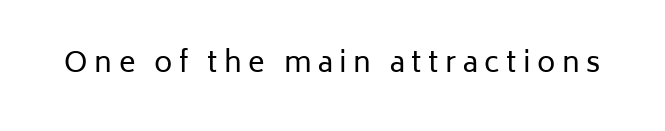
The typography opts for an upright posture over an oblique one. Lines of text with bare space underneath. Looks like regular typesetting: each glyph gets only the width it needs. No extra ink here — the face is not bold.
